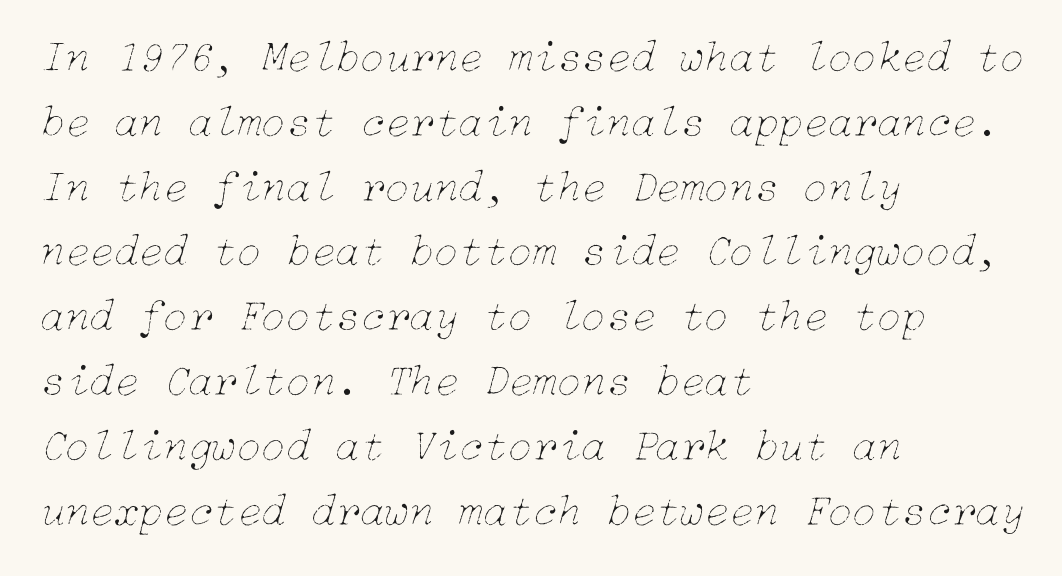
Q: Is the text bold? A: No.
Q: Is the text italic (slanted)? A: Yes, it leans right by about 15 degrees.
Q: Is the text underlined? A: No.
Q: How is the paragraph aligned? A: Left-aligned.
Q: Is the spacing between letters normal or unusually wide? A: Normal.
Q: Is the spacing between lines tight, normal or loose? A: Normal.
Q: Width (condensed, normal, or wide)? A: Normal.
Q: Stroke contrast? A: Low.
Q: x-height? A: Medium.
